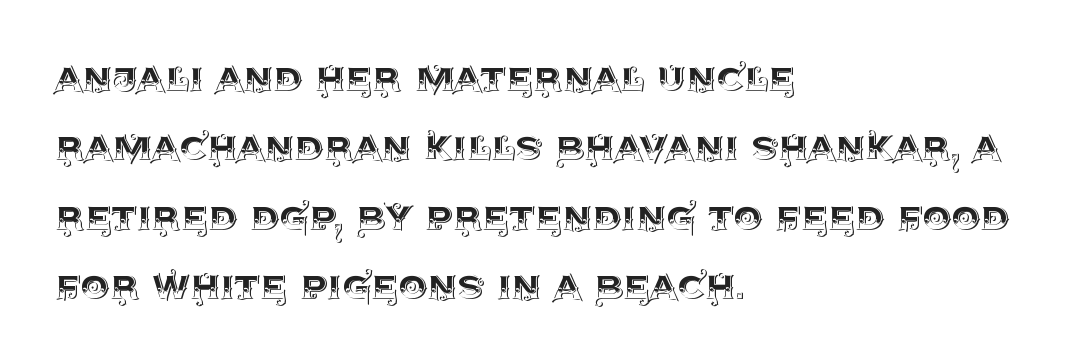
{"italic": "no", "width": "normal", "x_height": "large", "monospaced": "no", "underline": "no", "align": "left", "line_spacing": "normal", "line_spacing_ratio": 1.51, "letter_spacing": "normal", "letter_spacing_em": 0.0, "glyph_px": 46}
